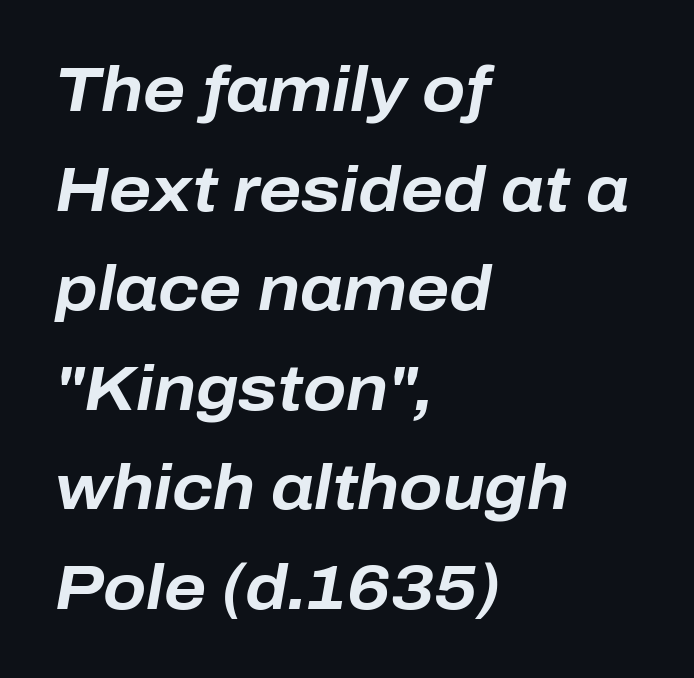
The image shows 63 px bold type, italic (leaning right); set left-aligned, normal line spacing (1.58x), normal letter spacing, not underlined; low stroke contrast and a medium x-height.
